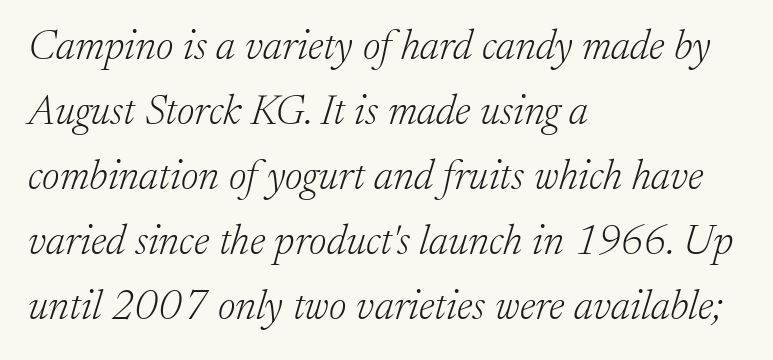
Q: Is the text bold? A: No.
Q: Is the text italic (slanted)? A: Yes, it leans right by about 17 degrees.
Q: Is the typeface a serif or a sans-serif typeface? A: Serif.
Q: Is the text underlined? A: No.
Q: How is the paragraph aligned? A: Left-aligned.
Q: Is the spacing between letters normal or unusually wide? A: Normal.
Q: Is the spacing between lines tight, normal or loose? A: Normal.
Q: Width (condensed, normal, or wide)? A: Normal.
Q: Stroke contrast? A: Low.
Q: x-height? A: Medium.
Q: Monospaced? A: No.
